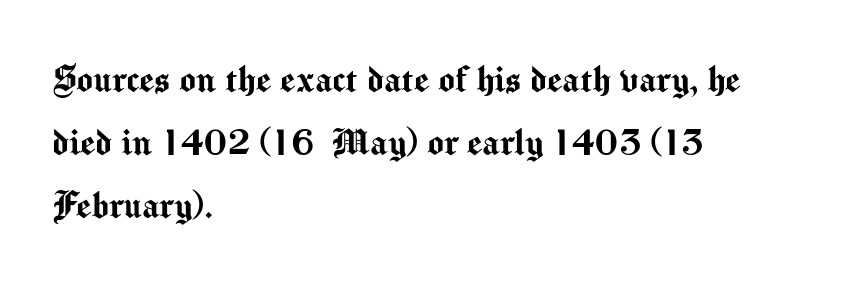
Q: Is the text italic (slanted)? A: No, it is upright.
Q: Is the typeface a serif or a sans-serif typeface? A: Sans-serif.
Q: Is the text underlined? A: No.
Q: How is the paragraph aligned? A: Left-aligned.
Q: Is the spacing between letters normal or unusually wide? A: Normal.
Q: Is the spacing between lines tight, normal or loose? A: Normal.
Q: Width (condensed, normal, or wide)? A: Normal.
Q: Stroke contrast? A: Medium.
Q: x-height? A: Medium.
Q: Monospaced? A: No.
